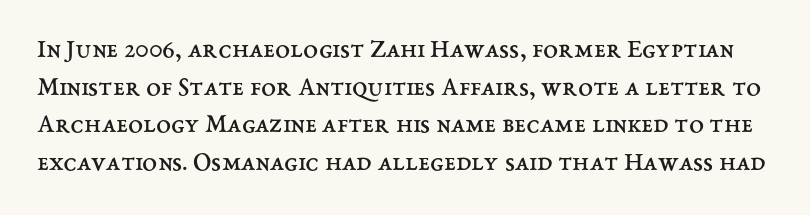
The image shows 27 px text type, upright; set normal line spacing (1.39x), normal letter spacing, not underlined.
